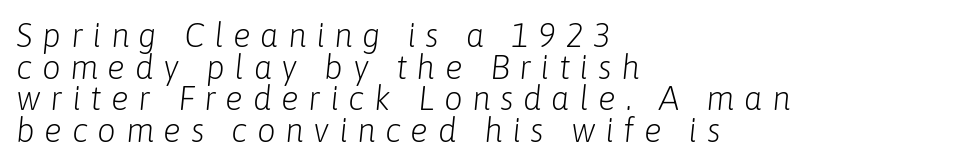
Underline: absent. Notice how the passage keeps a crisp vertical edge on the left only. The letterforms stand isolated, each surrounded by extra space. The vertical gap from one line to the next is small. Is the type heavy? It reads as light-to-regular instead.
